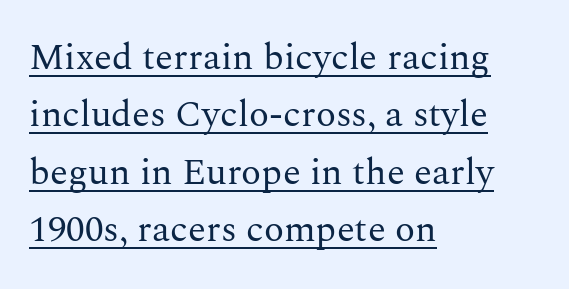
{"serif": "yes", "italic": "no", "bold": "no", "weight": "regular", "width": "normal", "stroke_contrast": "medium", "x_height": "medium", "monospaced": "no", "underline": "yes", "align": "left", "line_spacing": "normal", "line_spacing_ratio": 1.55, "letter_spacing": "normal", "letter_spacing_em": 0.0, "glyph_px": 37}
